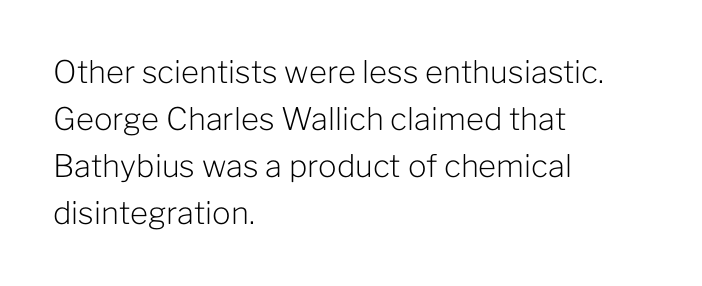
The image shows 31 px light sans-serif type, upright; set left-aligned, normal line spacing (1.52x), normal letter spacing, not underlined; low stroke contrast and a medium x-height.
